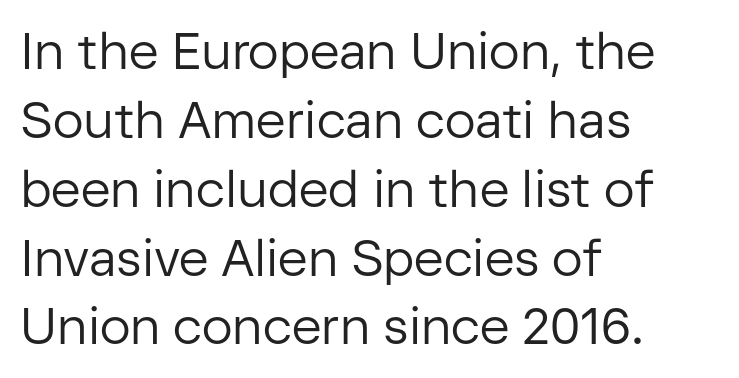
{"serif": "no", "italic": "no", "bold": "no", "weight": "regular", "width": "normal", "stroke_contrast": "low", "x_height": "medium", "monospaced": "no", "underline": "no", "align": "left", "line_spacing": "normal", "line_spacing_ratio": 1.35, "letter_spacing": "normal", "letter_spacing_em": 0.0, "glyph_px": 51}
